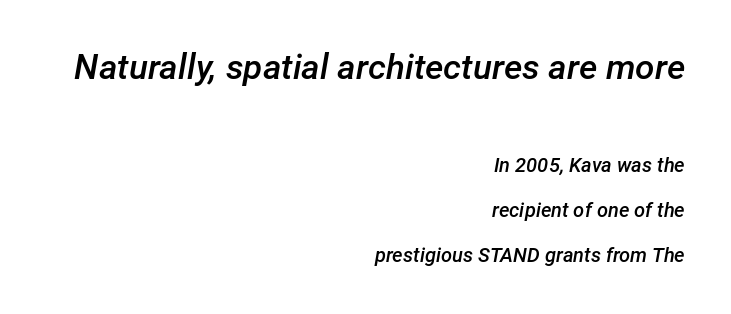
Q: Is the text bold? A: Semi-bold.
Q: Is the text italic (slanted)? A: Yes, it leans right by about 12 degrees.
Q: Is the text underlined? A: No.
Q: How is the paragraph aligned? A: Right-aligned.
Q: Is the spacing between letters normal or unusually wide? A: Normal.
Q: Is the spacing between lines tight, normal or loose? A: Loose.
Q: Which block of text is set in a larger size, the first (top) or the second (bottom)? A: The first (top) one.
Q: Width (condensed, normal, or wide)? A: Normal.
Q: Stroke contrast? A: Low.
Q: x-height? A: Medium.
Q: Monospaced? A: No.
